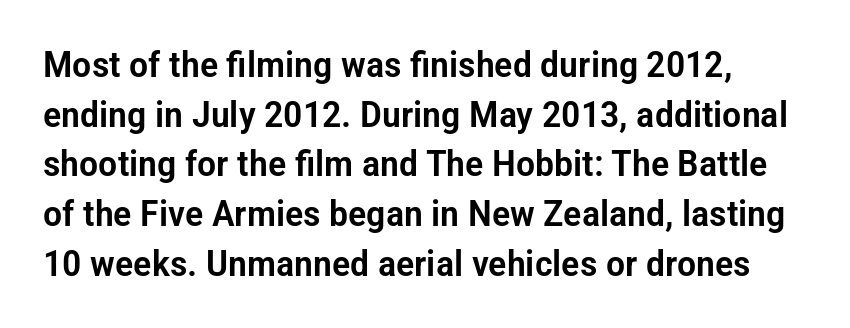
The image shows 36 px condensed sans-serif type, upright; set normal line spacing (1.38x), normal letter spacing, not underlined; low stroke contrast and a medium x-height.
